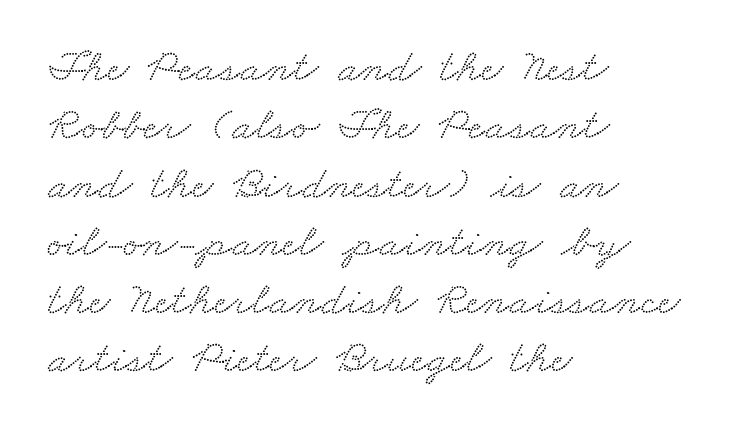
The image shows 47 px wide serif type; set left-aligned, line spacing 1.24x, normal letter spacing, not underlined; low stroke contrast and a small x-height.
